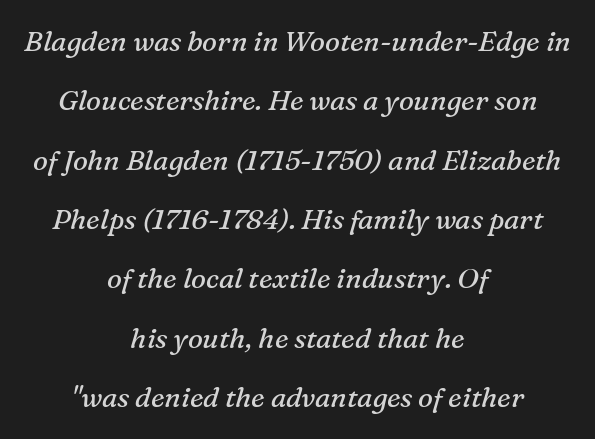
The typography opts for an oblique posture over an upright one. This is not heavy type; no bold has been used. Standard letterfit; no display-style spreading of the glyphs. Typeset on center — no edge is straight. Line spacing here is loose. No word sits above an underline.
